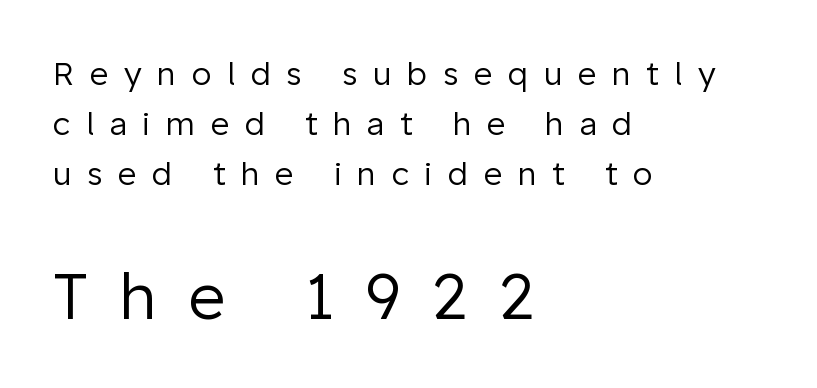
The image shows 64 px regular-weight sans-serif type, upright; set left-aligned, normal line spacing (1.57x), unusually wide letter spacing (+0.49 em), not underlined; the second (bottom) block is 2.0x larger; low stroke contrast and a medium x-height.
